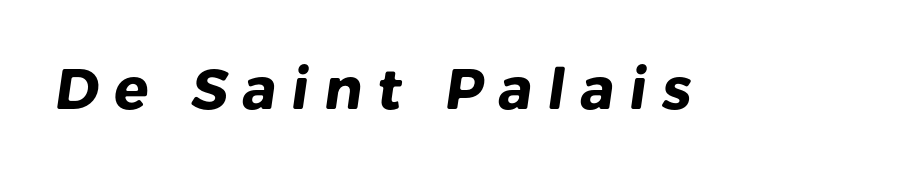
The image shows 57 px heavy sans-serif type; set unusually wide letter spacing (+0.26 em), not underlined; low stroke contrast and a medium x-height.
